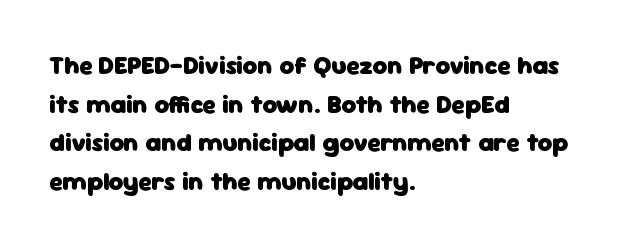
The image shows 25 px bold type, upright; set left-aligned, normal line spacing (1.55x), normal letter spacing, not underlined.
